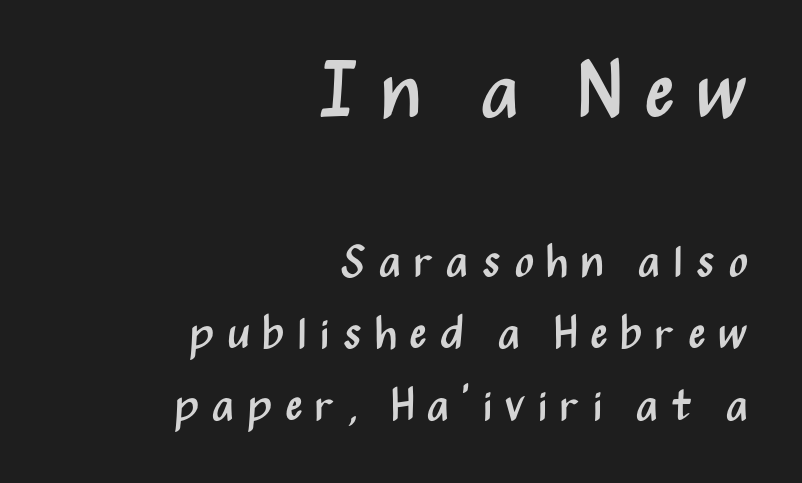
Q: Is the text bold? A: No.
Q: Is the text italic (slanted)? A: No, it is upright.
Q: Is the typeface a serif or a sans-serif typeface? A: Sans-serif.
Q: Is the text underlined? A: No.
Q: How is the paragraph aligned? A: Right-aligned.
Q: Is the spacing between letters normal or unusually wide? A: Unusually wide.
Q: Is the spacing between lines tight, normal or loose? A: Normal.
Q: Which block of text is set in a larger size, the first (top) or the second (bottom)? A: The first (top) one.
Q: Width (condensed, normal, or wide)? A: Condensed.
Q: Stroke contrast? A: Medium.
Q: x-height? A: Medium.
Q: Monospaced? A: No.
